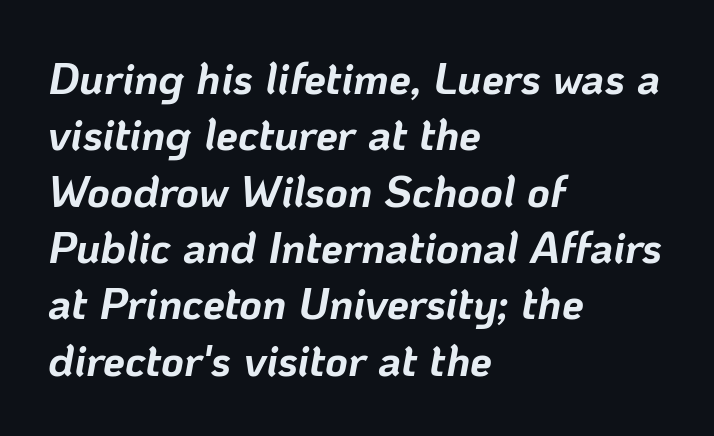
Q: Is the text bold? A: Yes.
Q: Is the text italic (slanted)? A: Yes, it leans right by about 10 degrees.
Q: Is the text underlined? A: No.
Q: How is the paragraph aligned? A: Left-aligned.
Q: Is the spacing between letters normal or unusually wide? A: Normal.
Q: Is the spacing between lines tight, normal or loose? A: Normal.
Q: Width (condensed, normal, or wide)? A: Normal.
Q: Stroke contrast? A: Low.
Q: x-height? A: Medium.
Q: Monospaced? A: No.
